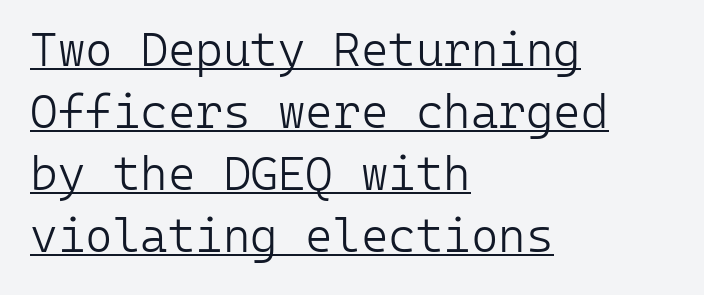
{"serif": "no", "italic": "no", "bold": "no", "weight": "light", "width": "normal", "stroke_contrast": "low", "x_height": "medium", "monospaced": "yes", "underline": "yes", "align": "left", "line_spacing": "normal", "line_spacing_ratio": 1.32, "letter_spacing": "normal", "letter_spacing_em": 0.0, "glyph_px": 47}
